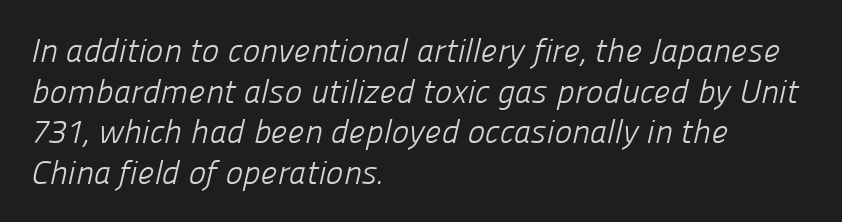
The image shows 33 px light sans-serif type; set left-aligned, line spacing 1.23x, normal letter spacing, not underlined; low stroke contrast and a medium x-height.
